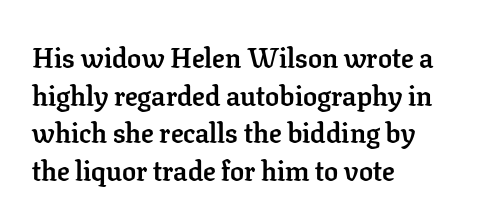
{"serif": "yes", "italic": "no", "bold": "yes", "weight": "semibold", "width": "normal", "stroke_contrast": "low", "x_height": "medium", "monospaced": "no", "underline": "no", "align": "left", "line_spacing": "normal", "line_spacing_ratio": 1.34, "letter_spacing": "normal", "letter_spacing_em": 0.0, "glyph_px": 28}
